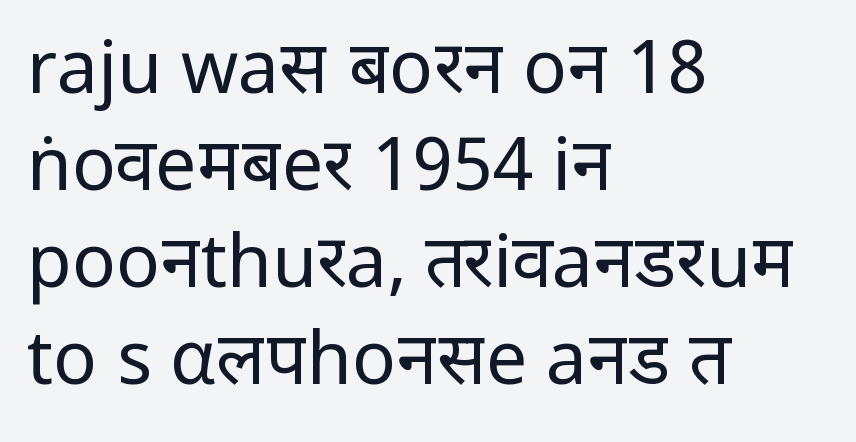
Q: Is the text bold? A: No.
Q: Is the text italic (slanted)? A: No, it is upright.
Q: Is the typeface a serif or a sans-serif typeface? A: Sans-serif.
Q: Is the text underlined? A: No.
Q: How is the paragraph aligned? A: Left-aligned.
Q: Is the spacing between letters normal or unusually wide? A: Normal.
Q: Is the spacing between lines tight, normal or loose? A: Normal.
Q: Width (condensed, normal, or wide)? A: Normal.
Q: Stroke contrast? A: Low.
Q: x-height? A: Medium.
Q: Monospaced? A: No.
